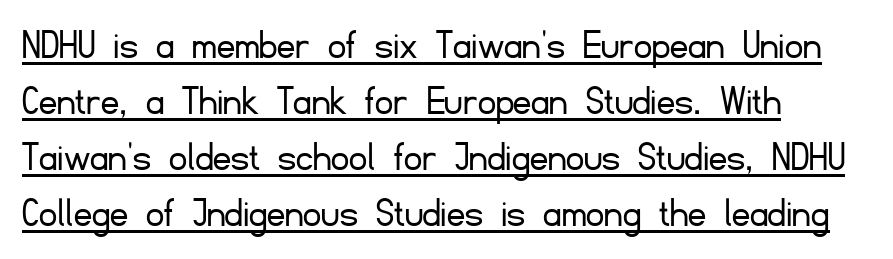
Stroke terminals: plain, sans-serif. The rendering uses natural spacing where letterforms have individual widths. Does the lettering tilt? It doesn't — this is upright. Letters have the restrained weight of plain body copy at most. A rule runs beneath these lines of type. The letterforms sit shoulder to shoulder at normal distance.
